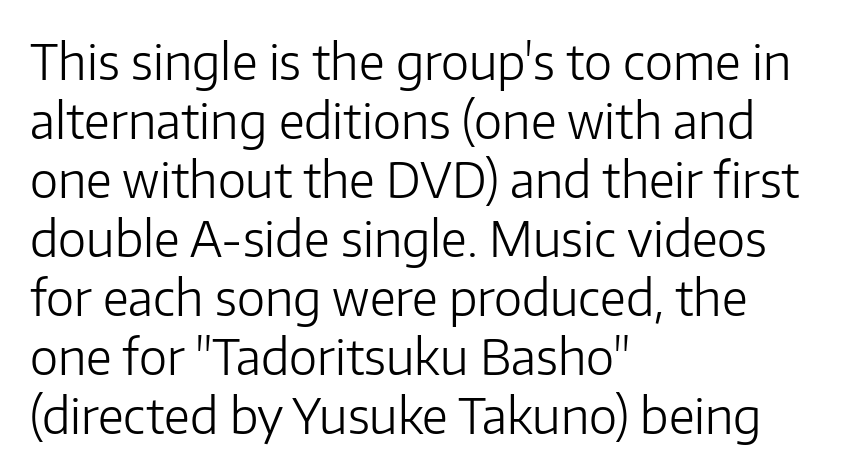
This sample uses an upright cut, with every glyph sitting square on the baseline. Each letter's strokes conclude bluntly, with no projecting serifs. Underline: absent. Observe the ordinary spacing: letters are neighbours, not strangers. This is not heavy type; no bold has been used.
